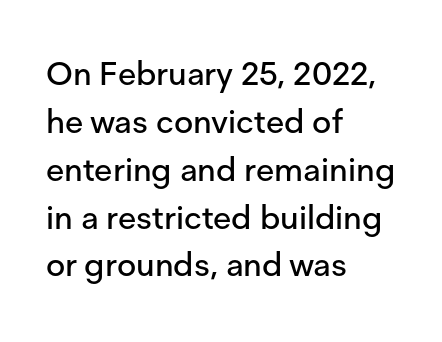
You could not count columns in this text — the font is proportionally spaced. The vertical gap from one line to the next is medium. Italic? Not at all — the glyphs are vertical. Serif or sans? Sans — the stroke terminals are bare. Underline: absent.
